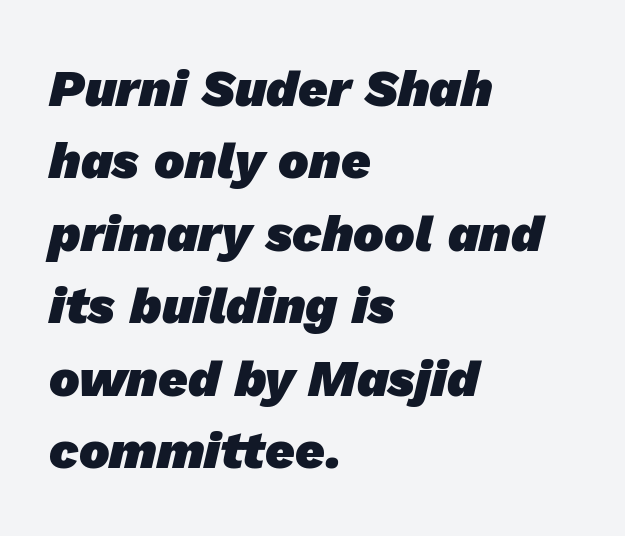
The image shows 51 px heavy sans-serif type; set left-aligned, normal line spacing (1.42x), normal letter spacing, not underlined; low stroke contrast and a medium x-height.
